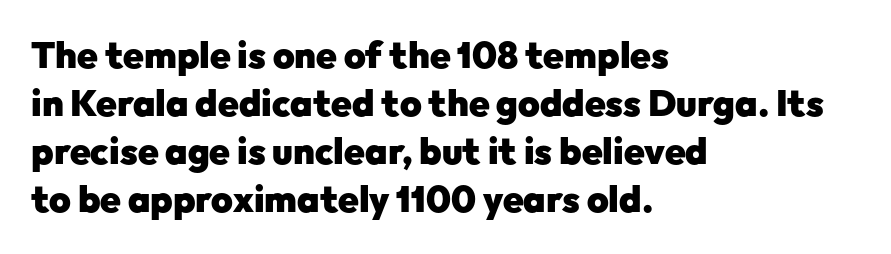
{"serif": "no", "italic": "no", "bold": "yes", "weight": "heavy", "width": "normal", "stroke_contrast": "low", "x_height": "medium", "monospaced": "no", "underline": "no", "align": "left", "line_spacing": "normal", "line_spacing_ratio": 1.3, "letter_spacing": "normal", "letter_spacing_em": 0.0, "glyph_px": 37}
